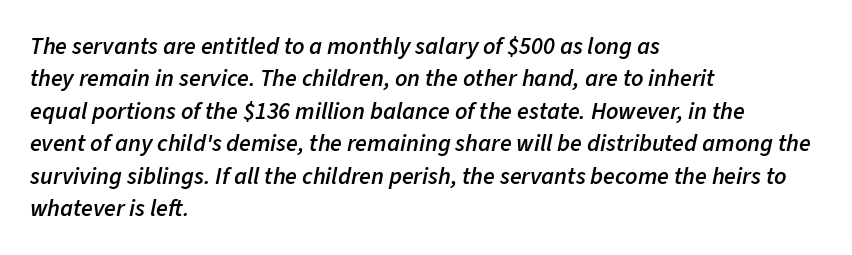
Decoration check: the copy has no underline. These lines stack with their left ends in a neat column. Glyph-to-glyph distance matches everyday printed text. Slanted lettering throughout.
